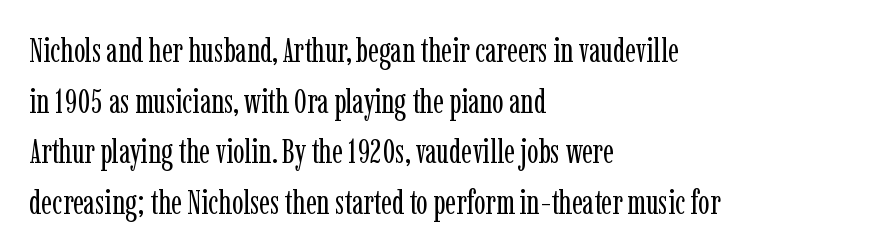
The image shows 34 px regular-weight, condensed serif type, upright; set left-aligned, normal line spacing (1.49x), normal letter spacing, not underlined; low stroke contrast and a medium x-height.
